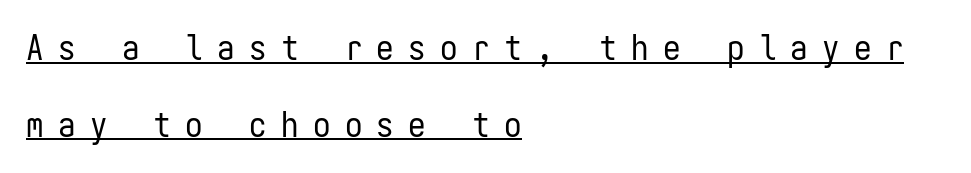
The image shows 35 px regular-weight, condensed sans-serif type, upright, monospaced; set left-aligned, loose line spacing (2.19x), unusually wide letter spacing (+0.41 em), underlined; low stroke contrast and a medium x-height.
